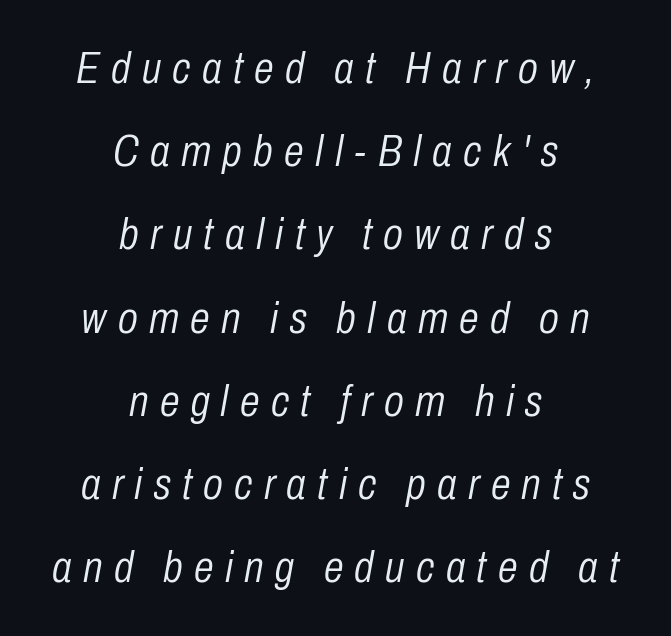
Is the stroke heavy? The answer is a plain regular-or-lighter. Descender tails drop into unmarked territory. The lines in this sample share a center point and differ in where they start and stop. Note the varied advance widths — an 'i' is clearly narrower than an 'm'. You can tell it's italic because the verticals aren't actually vertical.
